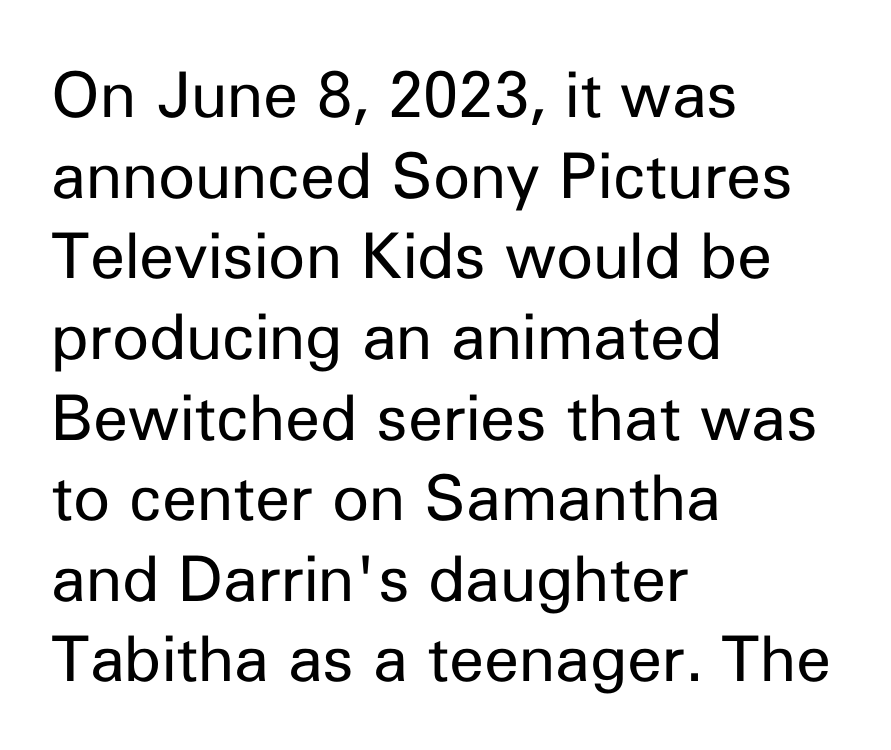
{"serif": "no", "italic": "no", "bold": "no", "weight": "regular", "width": "normal", "stroke_contrast": "low", "x_height": "medium", "monospaced": "no", "underline": "no", "align": "left", "line_spacing": "normal", "line_spacing_ratio": 1.28, "letter_spacing": "normal", "letter_spacing_em": 0.0, "glyph_px": 63}
